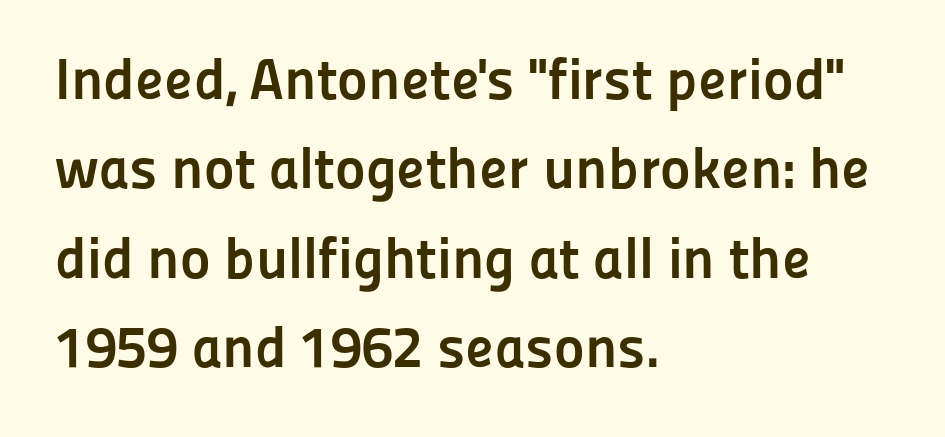
Q: Is the text bold? A: Yes.
Q: Is the text italic (slanted)? A: No, it is upright.
Q: Is the typeface a serif or a sans-serif typeface? A: Sans-serif.
Q: Is the text underlined? A: No.
Q: How is the paragraph aligned? A: Left-aligned.
Q: Is the spacing between letters normal or unusually wide? A: Normal.
Q: Is the spacing between lines tight, normal or loose? A: Normal.
Q: Width (condensed, normal, or wide)? A: Normal.
Q: Stroke contrast? A: Low.
Q: x-height? A: Medium.
Q: Monospaced? A: No.
